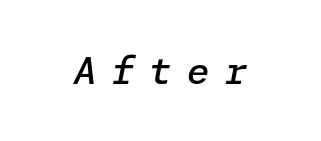
Descenders are the only things crossing below the line. Characters follow at a spacing far wider than the type designer built in. The rendering applies a slant to the glyphs. Does the weight exceed regular? Yes, but only to semibold.
